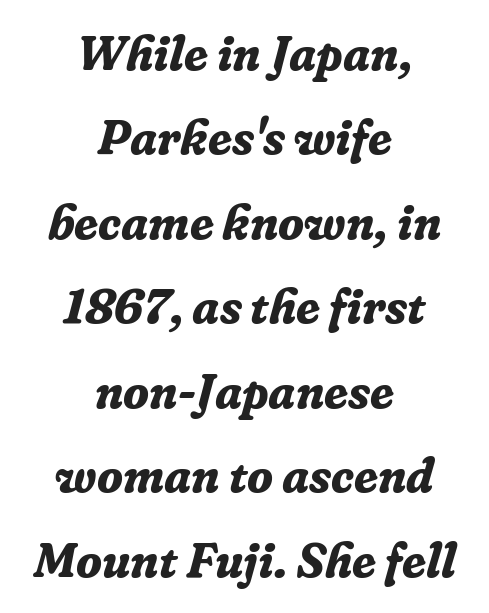
The image shows 48 px bold serif type, italic (leaning right); set centered, line spacing 1.76x, normal letter spacing, not underlined; low stroke contrast and a medium x-height.
